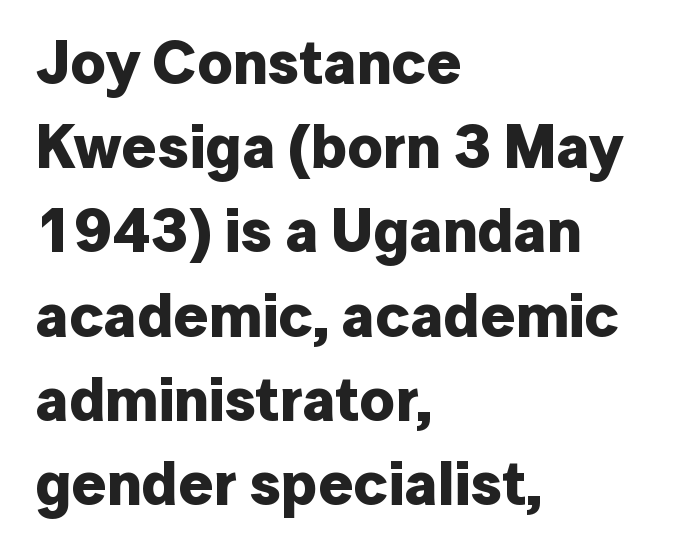
The line texture is even and compact thanks to regular tracking. Proportional: the letters do not fall into vertical columns. Anything drawn beneath the words? Only blank space. Students, observe: this is what conventionally led text looks like.
